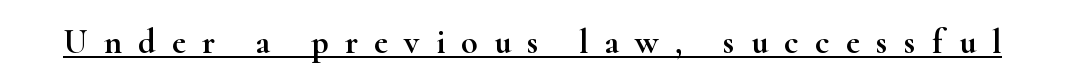
Q: Is the text italic (slanted)? A: No, it is upright.
Q: Is the typeface a serif or a sans-serif typeface? A: Serif.
Q: Is the text underlined? A: Yes.
Q: Is the spacing between letters normal or unusually wide? A: Unusually wide.
Q: Width (condensed, normal, or wide)? A: Wide.
Q: Stroke contrast? A: High.
Q: x-height? A: Small.
Q: Monospaced? A: No.
